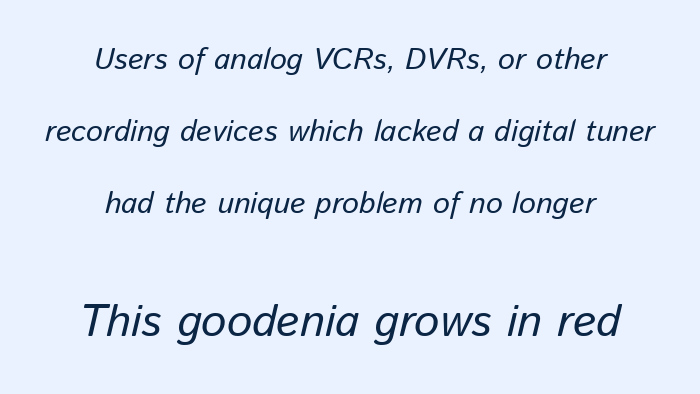
The image shows 45 px regular-weight type, italic (leaning right); set centered, loose line spacing (2.4x), normal letter spacing, not underlined; the second (bottom) block is 1.5x larger; low stroke contrast and a medium x-height.
